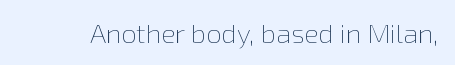
The image shows 27 px text type, upright; set normal letter spacing, not underlined.
